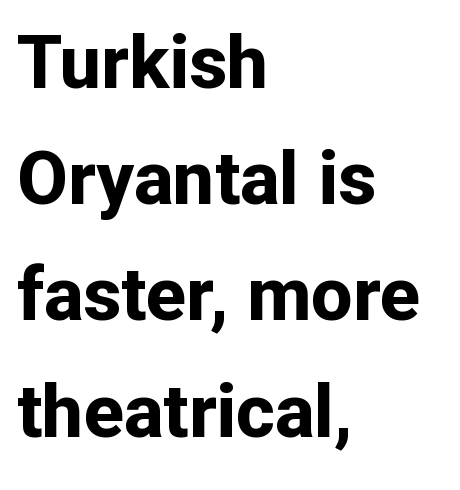
{"serif": "no", "italic": "no", "bold": "yes", "weight": "bold", "width": "normal", "stroke_contrast": "low", "x_height": "medium", "monospaced": "no", "underline": "no", "align": "left", "line_spacing": "normal", "line_spacing_ratio": 1.57, "letter_spacing": "normal", "letter_spacing_em": 0.0, "glyph_px": 74}
